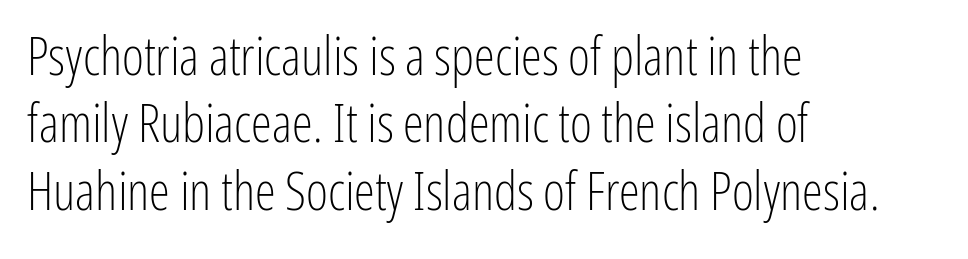
The image shows 53 px light, condensed sans-serif type, upright; set left-aligned, normal line spacing (1.27x), normal letter spacing, not underlined; low stroke contrast and a medium x-height.
